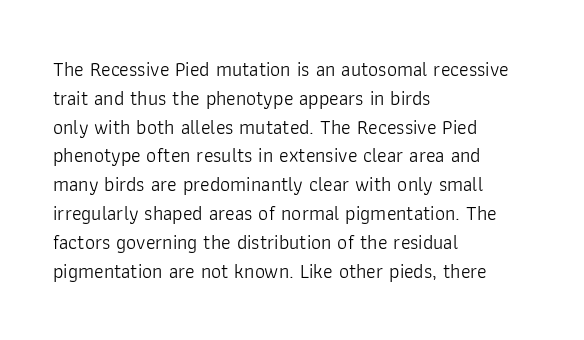
Vertical strokes here are truly vertical. The typesetting does not lean heavy: it is not bold. These lines keep a tight, regular rhythm from letter to letter. Anything drawn beneath the words? Only blank space. The designer left line spacing at the default. Caption: multi-line text, flush left, ragged right.
